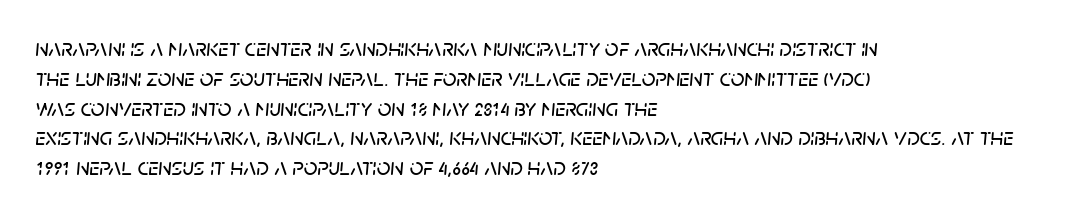
The setting favours the left margin, as ordinary paragraphs usually do. Nobody touched the tracking dial on this one. If you drew a line through each stem, it would be angled. The glyphs are unaccompanied by any horizontal stroke below them.
